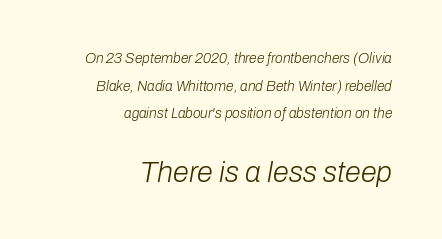
Q: Is the text bold? A: No.
Q: Is the text italic (slanted)? A: Yes, it leans right by about 10 degrees.
Q: Is the text underlined? A: No.
Q: How is the paragraph aligned? A: Right-aligned.
Q: Is the spacing between letters normal or unusually wide? A: Normal.
Q: Is the spacing between lines tight, normal or loose? A: Loose.
Q: Which block of text is set in a larger size, the first (top) or the second (bottom)? A: The second (bottom) one.
Q: Width (condensed, normal, or wide)? A: Normal.
Q: Stroke contrast? A: Low.
Q: x-height? A: Medium.
Q: Monospaced? A: No.
